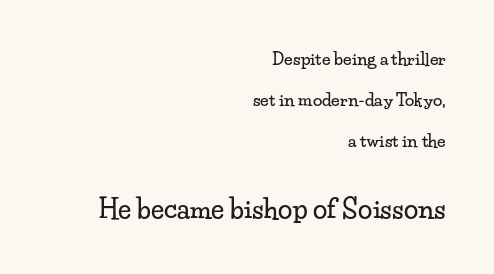
Q: Is the text italic (slanted)? A: No, it is upright.
Q: Is the text underlined? A: No.
Q: How is the paragraph aligned? A: Right-aligned.
Q: Is the spacing between letters normal or unusually wide? A: Normal.
Q: Is the spacing between lines tight, normal or loose? A: Loose.
Q: Which block of text is set in a larger size, the first (top) or the second (bottom)? A: The second (bottom) one.
